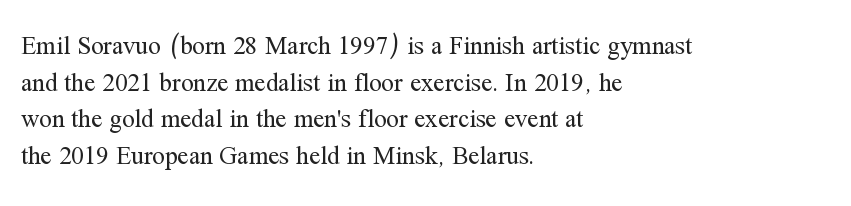
Q: Is the text bold? A: No.
Q: Is the text italic (slanted)? A: No, it is upright.
Q: Is the text underlined? A: No.
Q: How is the paragraph aligned? A: Left-aligned.
Q: Is the spacing between letters normal or unusually wide? A: Normal.
Q: Is the spacing between lines tight, normal or loose? A: Normal.
